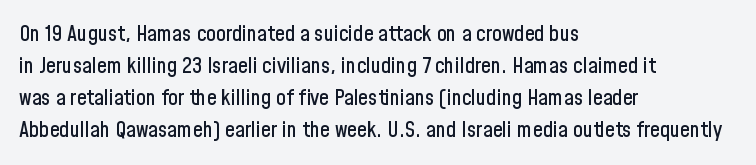
{"italic": "no", "underline": "no", "align": "left", "line_spacing": "normal", "line_spacing_ratio": 1.45, "letter_spacing": "normal", "letter_spacing_em": 0.0, "glyph_px": 22}
